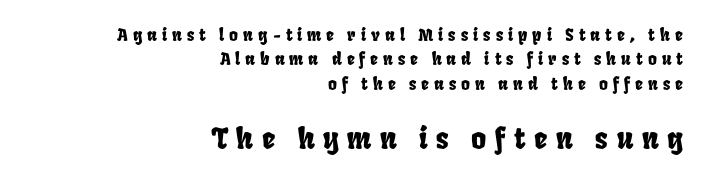
The image shows 29 px condensed type; set right-aligned, normal line spacing (1.43x), unusually wide letter spacing (+0.29 em), not underlined; the second (bottom) block is 1.71x larger; low stroke contrast and a large x-height.
